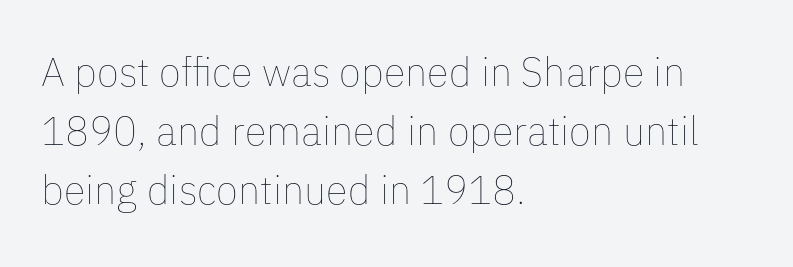
{"italic": "no", "bold": "no", "weight": "thin", "width": "normal", "stroke_contrast": "low", "x_height": "medium", "monospaced": "no", "underline": "no", "align": "left", "line_spacing": "normal", "line_spacing_ratio": 1.47, "letter_spacing": "normal", "letter_spacing_em": 0.0, "glyph_px": 40}
